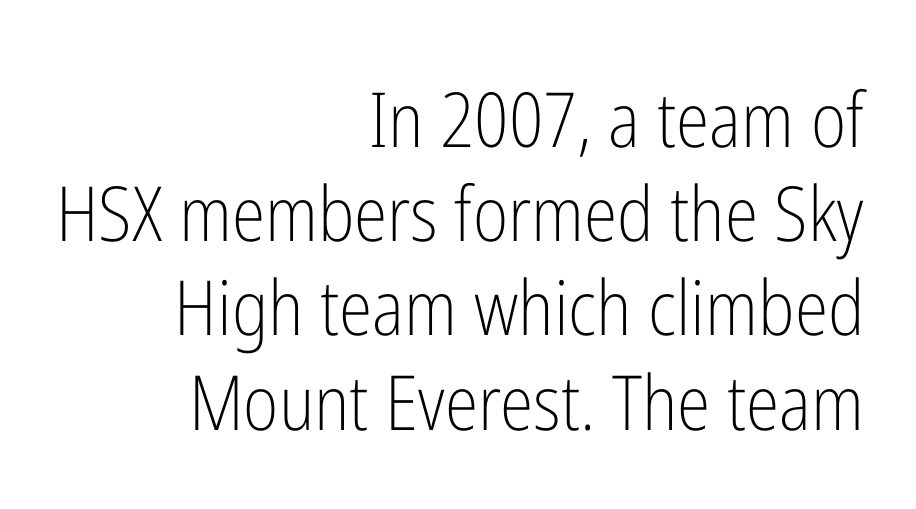
Q: Is the text bold? A: No.
Q: Is the text italic (slanted)? A: No, it is upright.
Q: Is the typeface a serif or a sans-serif typeface? A: Sans-serif.
Q: Is the text underlined? A: No.
Q: How is the paragraph aligned? A: Right-aligned.
Q: Is the spacing between letters normal or unusually wide? A: Normal.
Q: Width (condensed, normal, or wide)? A: Condensed.
Q: Stroke contrast? A: Low.
Q: x-height? A: Medium.
Q: Monospaced? A: No.
